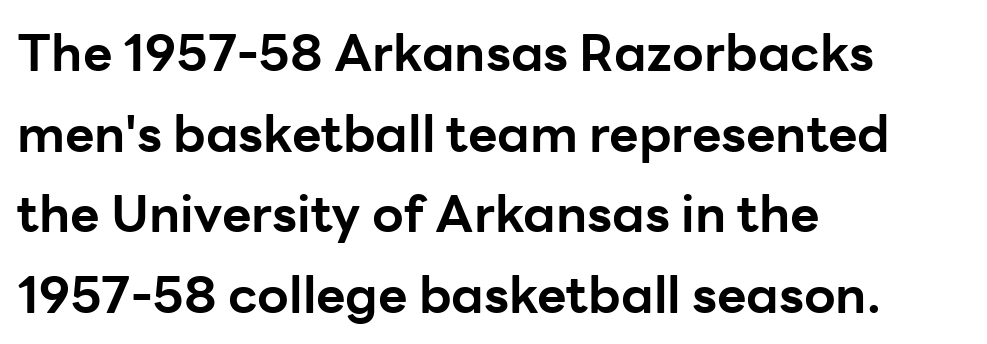
{"serif": "no", "italic": "no", "bold": "yes", "weight": "bold", "width": "normal", "stroke_contrast": "low", "x_height": "medium", "monospaced": "no", "underline": "no", "align": "left", "line_spacing": "normal", "line_spacing_ratio": 1.58, "letter_spacing": "normal", "letter_spacing_em": 0.0, "glyph_px": 51}
